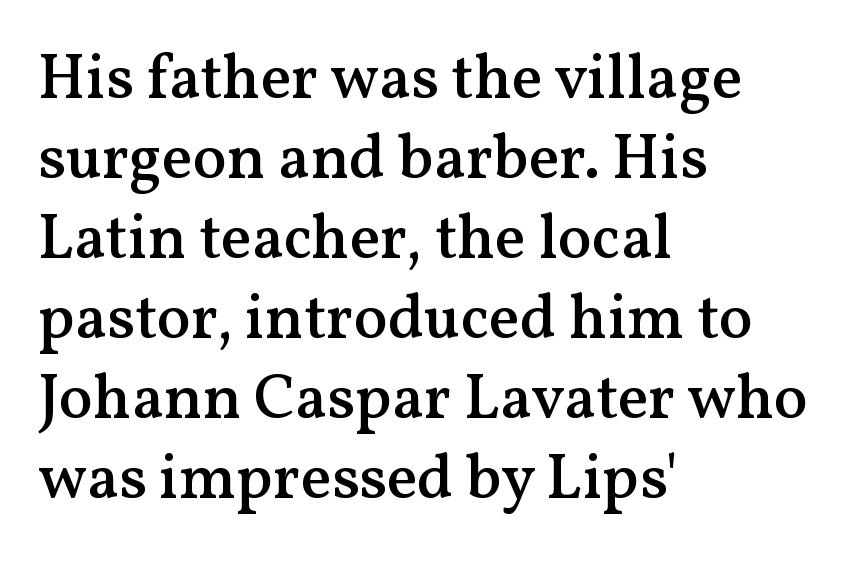
{"serif": "yes", "italic": "no", "bold": "semi", "weight": "semibold", "width": "normal", "stroke_contrast": "medium", "x_height": "medium", "monospaced": "no", "underline": "no", "align": "left", "line_spacing": "normal", "line_spacing_ratio": 1.27, "letter_spacing": "normal", "letter_spacing_em": 0.0, "glyph_px": 63}
